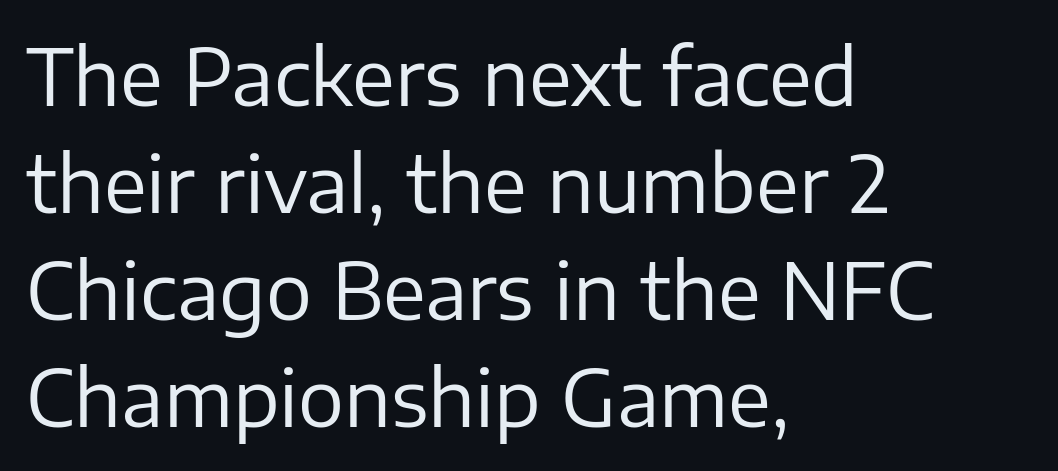
The image shows 77 px regular-weight sans-serif type, upright; set left-aligned, normal line spacing (1.39x), normal letter spacing, not underlined; low stroke contrast and a medium x-height.
